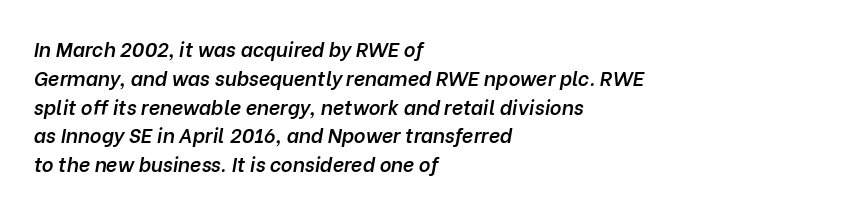
The image shows 20 px text type, italic (leaning right); set left-aligned, normal line spacing (1.44x), normal letter spacing, not underlined.
